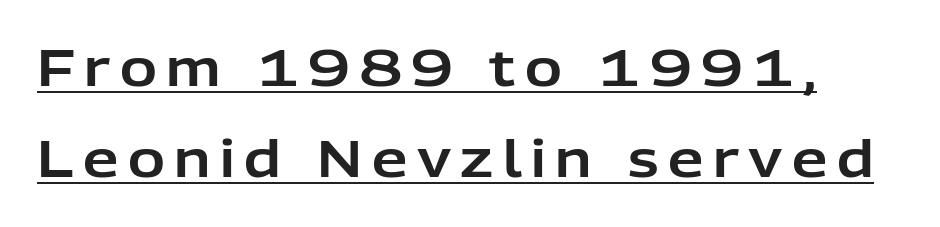
Q: Is the text italic (slanted)? A: No, it is upright.
Q: Is the typeface a serif or a sans-serif typeface? A: Sans-serif.
Q: Is the text underlined? A: Yes.
Q: How is the paragraph aligned? A: Left-aligned.
Q: Width (condensed, normal, or wide)? A: Normal.
Q: Stroke contrast? A: Low.
Q: x-height? A: Medium.
Q: Monospaced? A: No.
